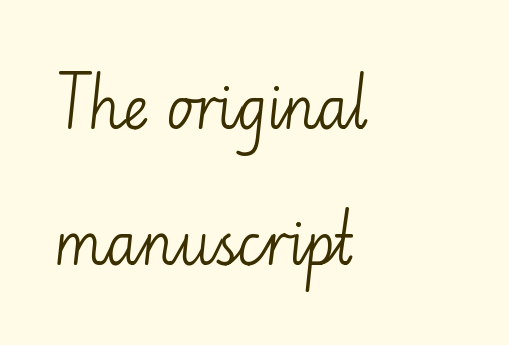
{"serif": "no", "bold": "no", "weight": "light", "width": "normal", "stroke_contrast": "low", "x_height": "small", "monospaced": "no", "underline": "no", "align": "left", "line_spacing": "loose", "line_spacing_ratio": 2.38, "letter_spacing": "normal", "letter_spacing_em": 0.0, "glyph_px": 57}
